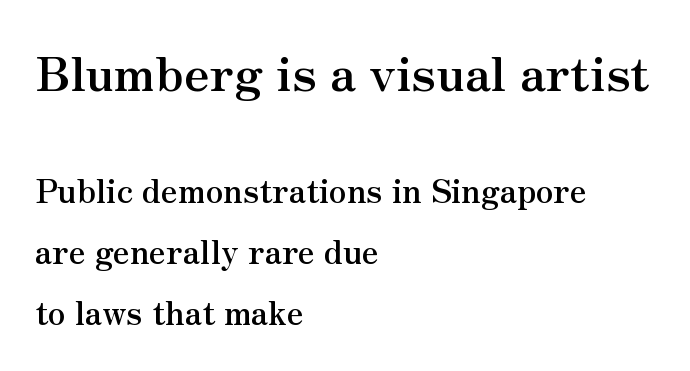
{"serif": "yes", "italic": "no", "bold": "yes", "weight": "semibold", "width": "normal", "stroke_contrast": "medium", "x_height": "small", "monospaced": "no", "underline": "no", "align": "left", "line_spacing": "loose", "line_spacing_ratio": 1.91, "letter_spacing": "normal", "letter_spacing_em": 0.0, "larger_block": "first", "size_ratio": 1.5, "glyph_px": 48}
